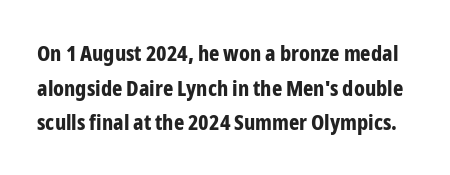
The image shows 22 px bold type, upright; set normal line spacing (1.57x), normal letter spacing, not underlined.
